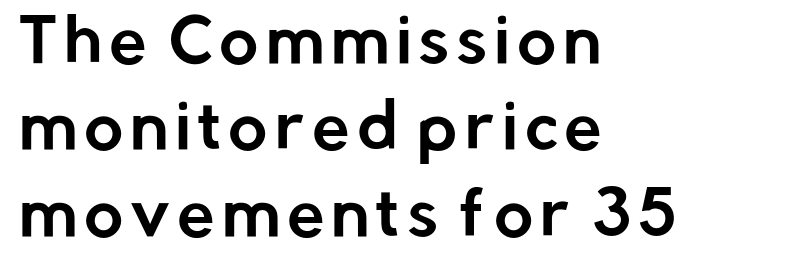
The image shows 60 px sans-serif type, upright; set left-aligned, normal line spacing (1.44x), not underlined; low stroke contrast and a medium x-height.
